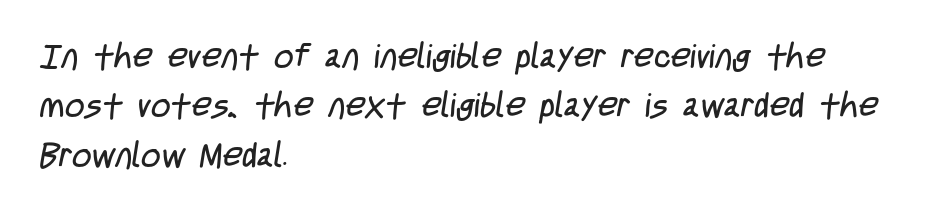
{"serif": "no", "bold": "no", "weight": "regular", "width": "condensed", "stroke_contrast": "low", "x_height": "large", "monospaced": "no", "underline": "no", "align": "left", "line_spacing": "normal", "line_spacing_ratio": 1.45, "letter_spacing": "normal", "letter_spacing_em": 0.0, "glyph_px": 34}
